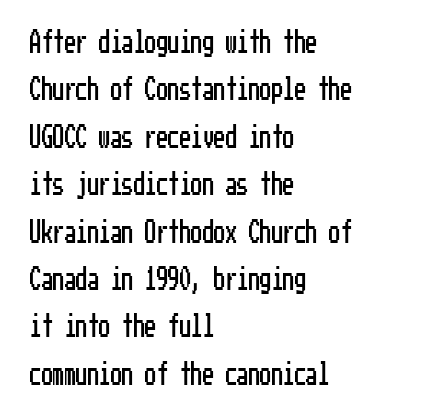
Q: Is the text italic (slanted)? A: No, it is upright.
Q: Is the text underlined? A: No.
Q: How is the paragraph aligned? A: Left-aligned.
Q: Is the spacing between letters normal or unusually wide? A: Normal.
Q: Is the spacing between lines tight, normal or loose? A: Loose.
